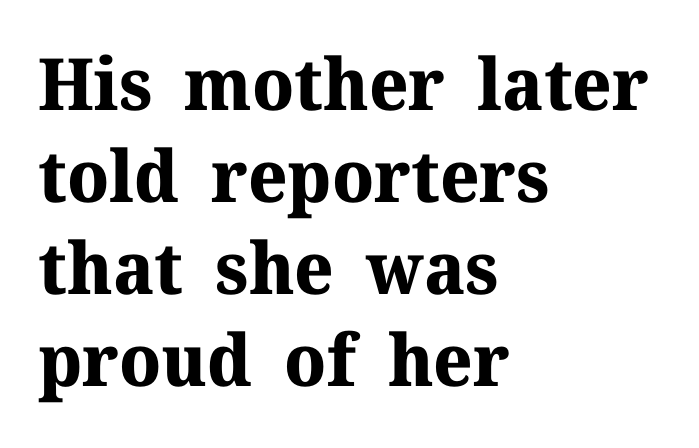
Q: Is the text bold? A: Yes.
Q: Is the text italic (slanted)? A: No, it is upright.
Q: Is the typeface a serif or a sans-serif typeface? A: Serif.
Q: Is the text underlined? A: No.
Q: How is the paragraph aligned? A: Left-aligned.
Q: Is the spacing between letters normal or unusually wide? A: Normal.
Q: Is the spacing between lines tight, normal or loose? A: Normal.
Q: Width (condensed, normal, or wide)? A: Normal.
Q: Stroke contrast? A: Medium.
Q: x-height? A: Medium.
Q: Monospaced? A: No.
